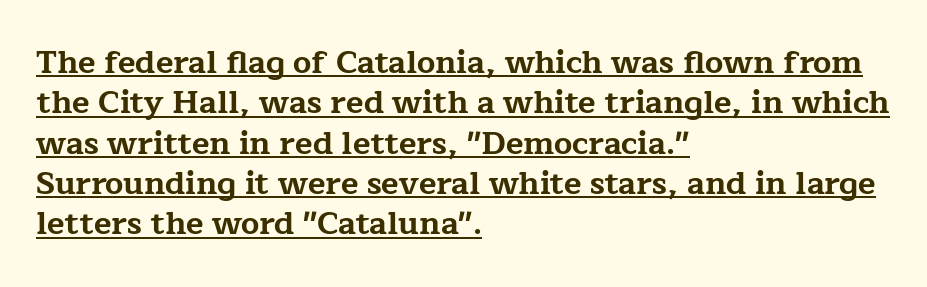
The axis of the letterforms is exactly vertical. The designer left line spacing at the default. Has an underline been added? It has. Standard letterfit; no display-style spreading of the glyphs. Think of a printed novel: that variable character pitch is what you see here.
